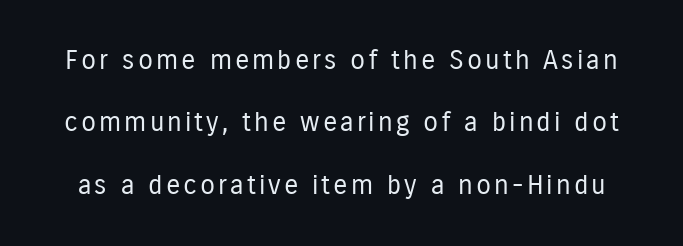
Q: Is the text bold? A: No.
Q: Is the text italic (slanted)? A: No, it is upright.
Q: Is the text underlined? A: No.
Q: Is the spacing between lines tight, normal or loose? A: Loose.
